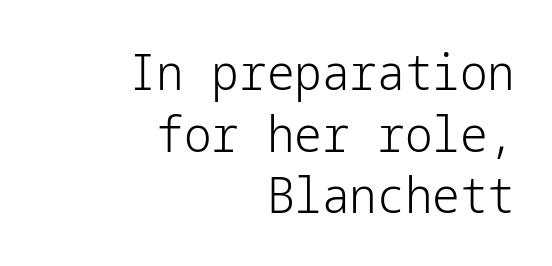
The designer went with a sans here, leaving each stem footless. Line ends are locked; line starts wander. Weight class: somewhere from thin through regular. How are the letters spaced? Ordinarily, with no added tracking.
